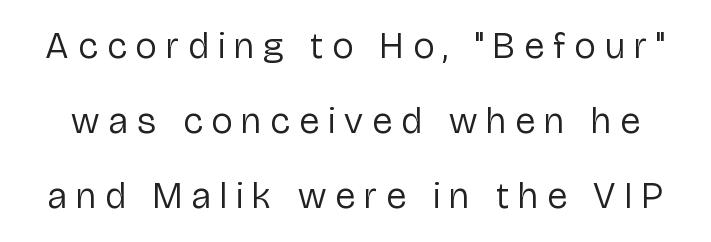
The image shows 37 px regular-weight sans-serif type, upright; set loose line spacing (2.03x), unusually wide letter spacing (+0.25 em), not underlined; low stroke contrast and a medium x-height.
